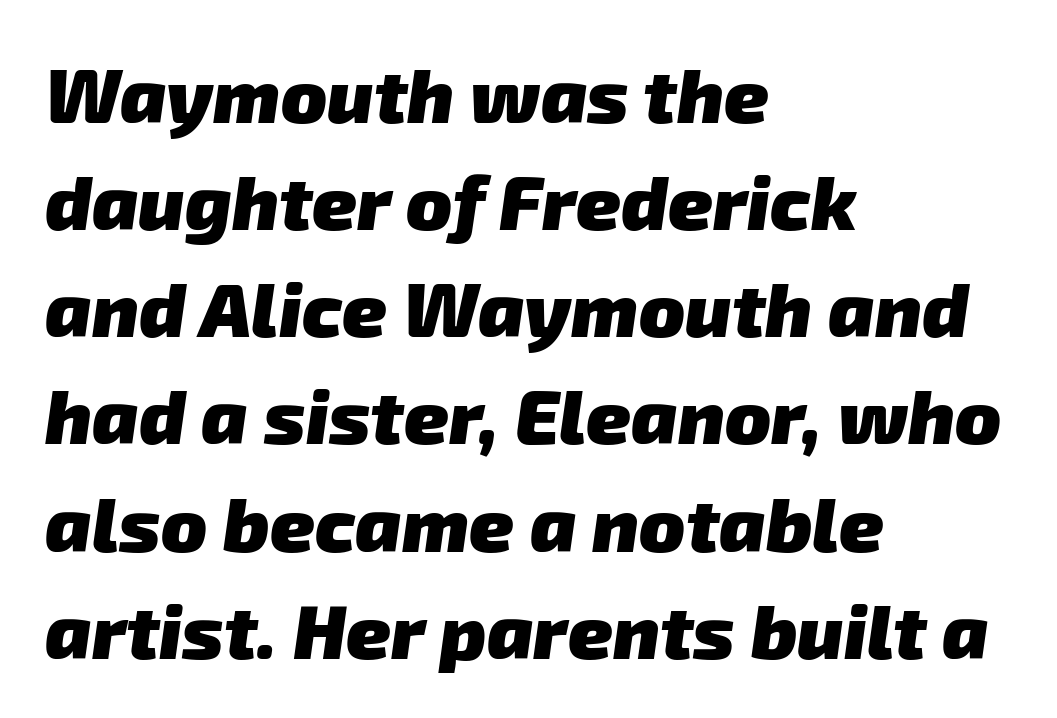
Q: Is the text bold? A: Yes.
Q: Is the typeface a serif or a sans-serif typeface? A: Sans-serif.
Q: Is the text underlined? A: No.
Q: How is the paragraph aligned? A: Left-aligned.
Q: Is the spacing between letters normal or unusually wide? A: Normal.
Q: Is the spacing between lines tight, normal or loose? A: Normal.
Q: Width (condensed, normal, or wide)? A: Normal.
Q: Stroke contrast? A: Low.
Q: x-height? A: Medium.
Q: Monospaced? A: No.
